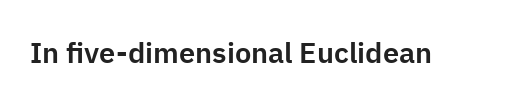
Q: Is the text italic (slanted)? A: No, it is upright.
Q: Is the typeface a serif or a sans-serif typeface? A: Sans-serif.
Q: Is the text underlined? A: No.
Q: Is the spacing between letters normal or unusually wide? A: Normal.
Q: Width (condensed, normal, or wide)? A: Normal.
Q: Stroke contrast? A: Low.
Q: x-height? A: Medium.
Q: Monospaced? A: No.
